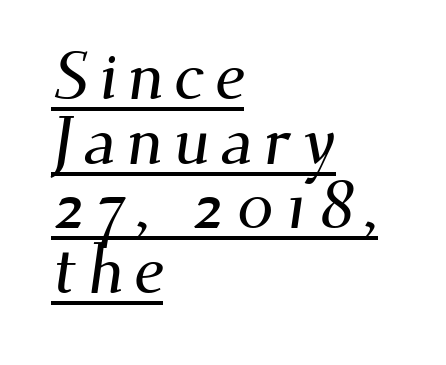
Q: Is the typeface a serif or a sans-serif typeface? A: Serif.
Q: Is the text underlined? A: Yes.
Q: How is the paragraph aligned? A: Left-aligned.
Q: Is the spacing between lines tight, normal or loose? A: Tight.
Q: Width (condensed, normal, or wide)? A: Normal.
Q: Stroke contrast? A: Medium.
Q: x-height? A: Small.
Q: Monospaced? A: No.
